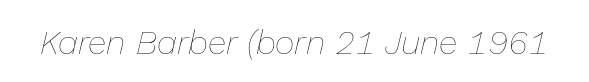
The image shows 34 px thin type, italic (leaning right); set normal letter spacing, not underlined; low stroke contrast and a medium x-height.
